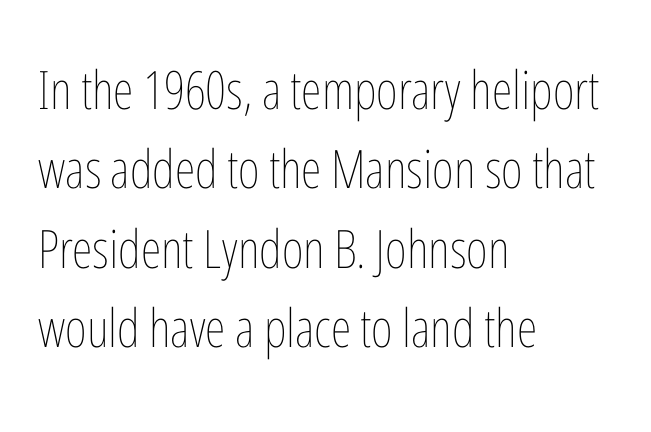
{"italic": "no", "bold": "no", "weight": "thin", "width": "condensed", "stroke_contrast": "low", "x_height": "medium", "monospaced": "no", "underline": "no", "align": "left", "line_spacing": "normal", "line_spacing_ratio": 1.5, "letter_spacing": "normal", "letter_spacing_em": 0.0, "glyph_px": 53}
